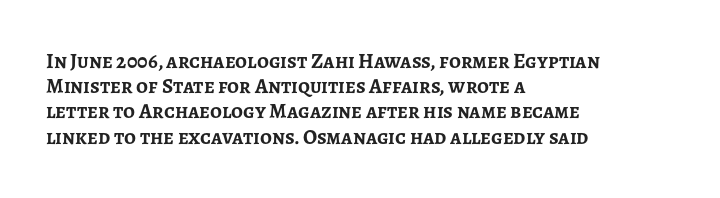
Q: Is the text bold? A: Yes.
Q: Is the text italic (slanted)? A: No, it is upright.
Q: Is the text underlined? A: No.
Q: How is the paragraph aligned? A: Left-aligned.
Q: Is the spacing between letters normal or unusually wide? A: Normal.
